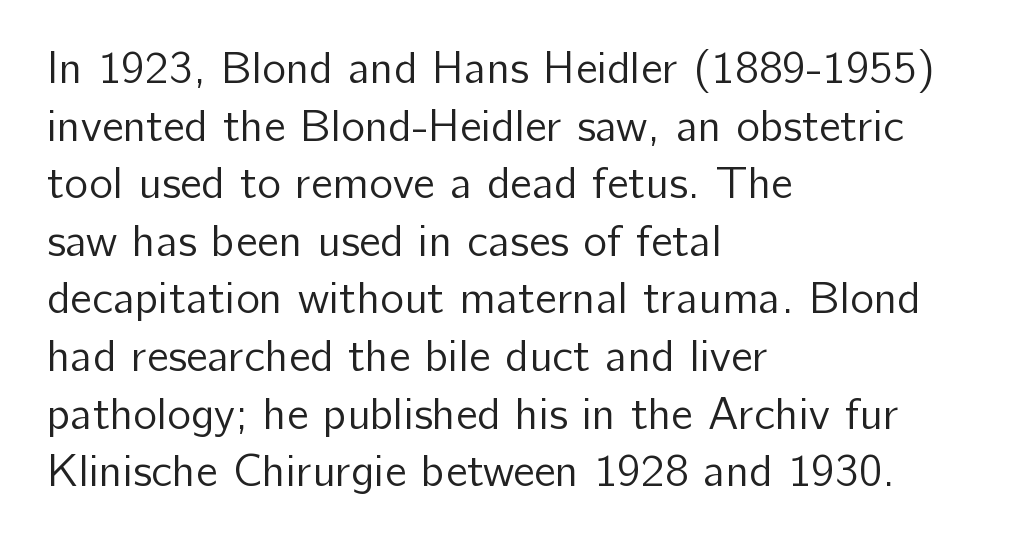
Tall strokes in this sample are plumb rather than angled. The letterforms sit shoulder to shoulder at normal distance. The passage shown is not bold in any degree. This sample has the flowing, uneven cadence of proportional lettering.
